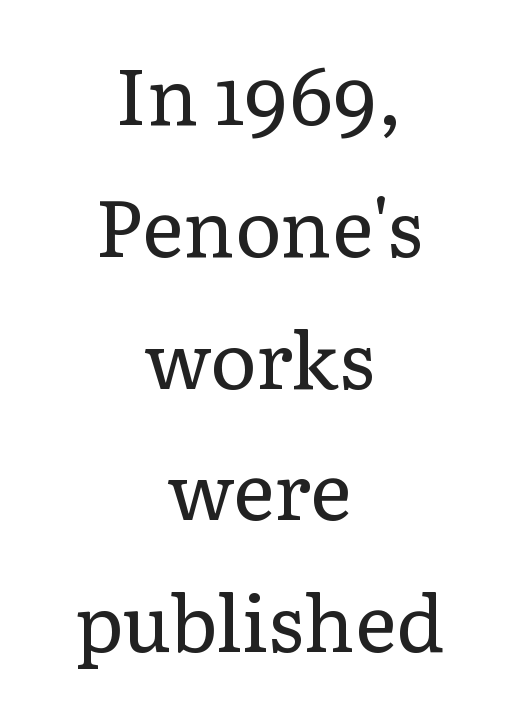
Q: Is the text bold? A: No.
Q: Is the text italic (slanted)? A: No, it is upright.
Q: Is the typeface a serif or a sans-serif typeface? A: Serif.
Q: Is the text underlined? A: No.
Q: How is the paragraph aligned? A: Centered.
Q: Is the spacing between letters normal or unusually wide? A: Normal.
Q: Is the spacing between lines tight, normal or loose? A: Normal.
Q: Width (condensed, normal, or wide)? A: Normal.
Q: Stroke contrast? A: Low.
Q: x-height? A: Medium.
Q: Monospaced? A: No.
